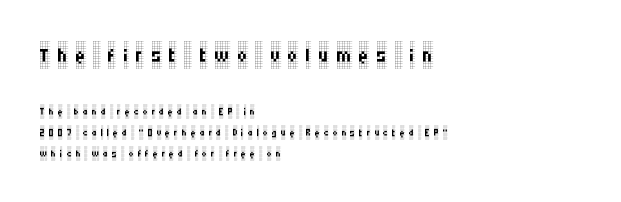
{"serif": "yes", "italic": "no", "bold": "no", "weight": "regular", "width": "condensed", "stroke_contrast": "low", "x_height": "large", "monospaced": "no", "underline": "no", "align": "left", "line_spacing": "normal", "line_spacing_ratio": 1.5, "letter_spacing": "wide", "letter_spacing_em": 0.27, "larger_block": "first", "size_ratio": 2.0, "glyph_px": 28}
